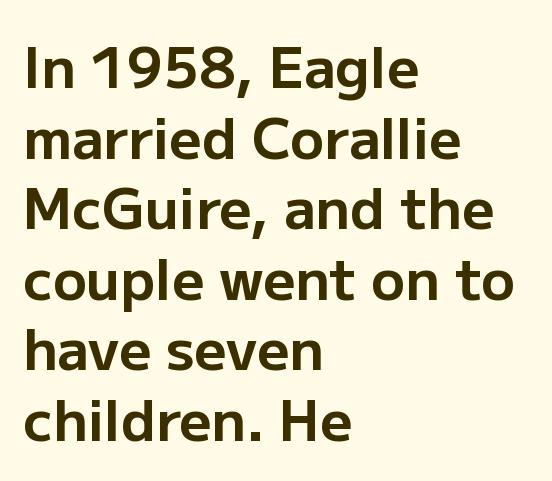
{"serif": "no", "italic": "no", "bold": "yes", "weight": "bold", "width": "normal", "stroke_contrast": "low", "x_height": "medium", "monospaced": "no", "underline": "no", "align": "left", "line_spacing": "normal", "line_spacing_ratio": 1.26, "letter_spacing": "normal", "letter_spacing_em": 0.0, "glyph_px": 56}
